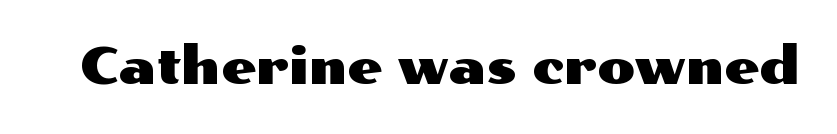
Q: Is the text italic (slanted)? A: No, it is upright.
Q: Is the typeface a serif or a sans-serif typeface? A: Sans-serif.
Q: Is the text underlined? A: No.
Q: Is the spacing between letters normal or unusually wide? A: Normal.
Q: Width (condensed, normal, or wide)? A: Wide.
Q: Stroke contrast? A: Medium.
Q: x-height? A: Medium.
Q: Monospaced? A: No.
